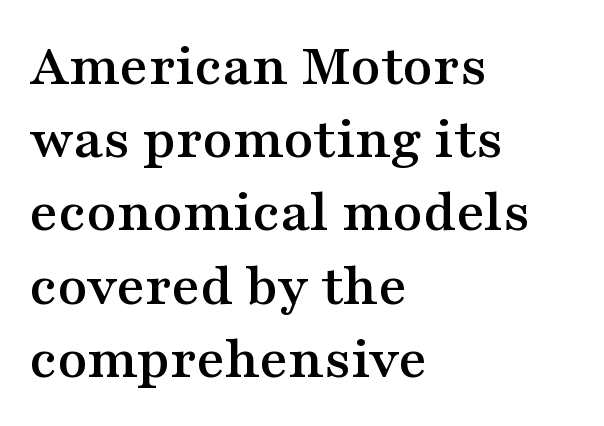
The image shows 61 px wide serif type, upright; set left-aligned, line spacing 1.2x, normal letter spacing, not underlined; medium stroke contrast and a medium x-height.
